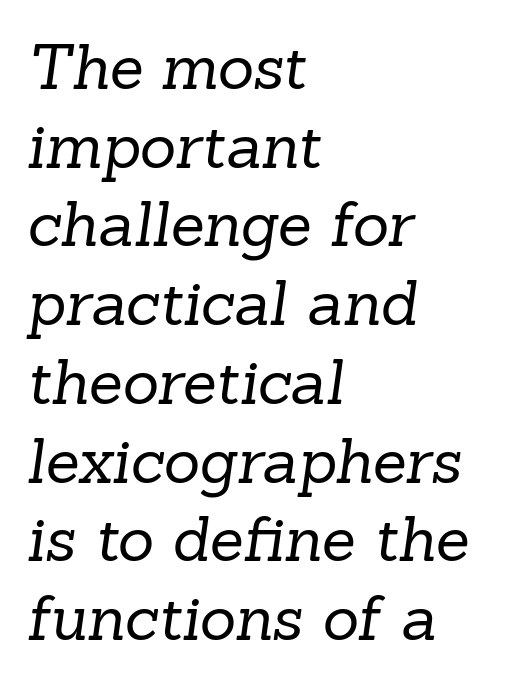
Q: Is the text bold? A: No.
Q: Is the typeface a serif or a sans-serif typeface? A: Serif.
Q: Is the text underlined? A: No.
Q: How is the paragraph aligned? A: Left-aligned.
Q: Is the spacing between letters normal or unusually wide? A: Normal.
Q: Is the spacing between lines tight, normal or loose? A: Normal.
Q: Width (condensed, normal, or wide)? A: Normal.
Q: Stroke contrast? A: Low.
Q: x-height? A: Medium.
Q: Monospaced? A: No.
